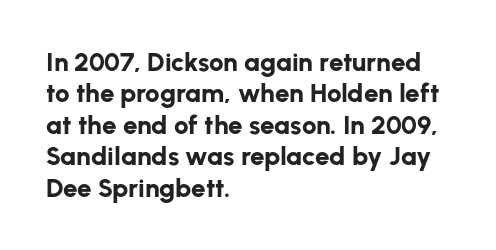
The image shows 26 px bold type, upright; set left-aligned, line spacing 1.21x, normal letter spacing, not underlined.
